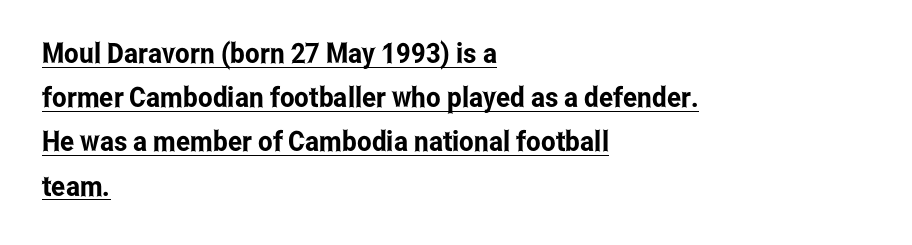
This rendering leaves character spacing at its baseline value. The line-height multiplier appears to be the usual default. A typesetter would label this face a sans. This sample has the flowing, uneven cadence of proportional lettering. The typesetter has applied underlining to the passage shown. Alignment: flush left.
